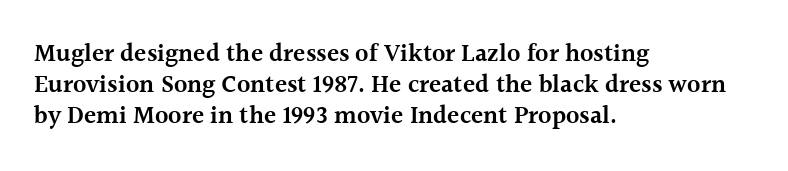
Q: Is the text bold? A: Semi-bold.
Q: Is the text italic (slanted)? A: No, it is upright.
Q: Is the text underlined? A: No.
Q: How is the paragraph aligned? A: Left-aligned.
Q: Is the spacing between letters normal or unusually wide? A: Normal.
